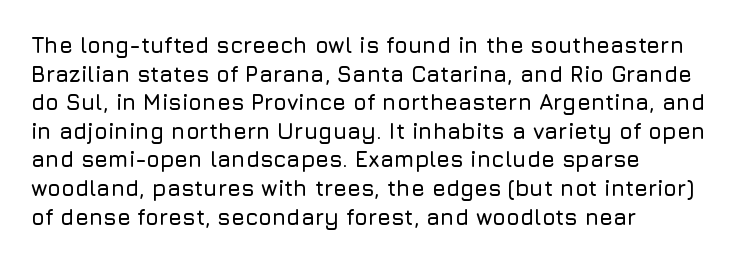
A normal amount of white space separates one row of letters from the next. Unmarked baselines from the first word to the last. These lines were composed using upright roman letters. Compared with typical body copy, the letter spacing here is the same. Line beginnings align vertically; line endings do not.
